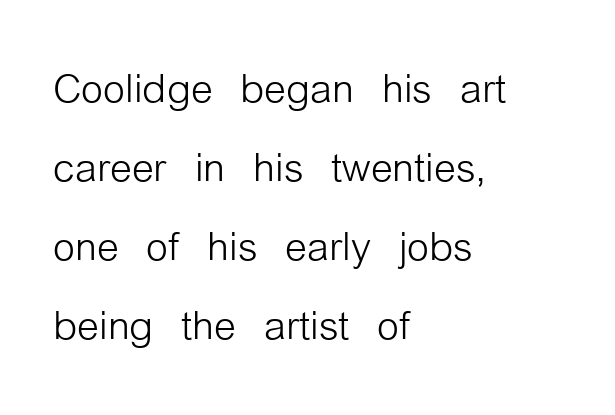
{"serif": "no", "italic": "no", "bold": "no", "weight": "light", "width": "condensed", "stroke_contrast": "low", "x_height": "medium", "monospaced": "no", "underline": "no", "align": "left", "line_spacing": "normal", "line_spacing_ratio": 1.41, "letter_spacing": "normal", "letter_spacing_em": 0.0, "glyph_px": 56}
